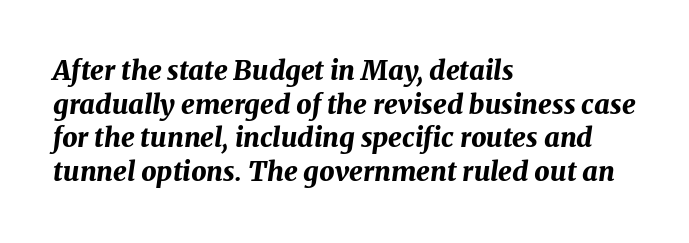
The image shows 27 px bold type, italic (leaning right); set left-aligned, normal line spacing (1.25x), normal letter spacing, not underlined.
